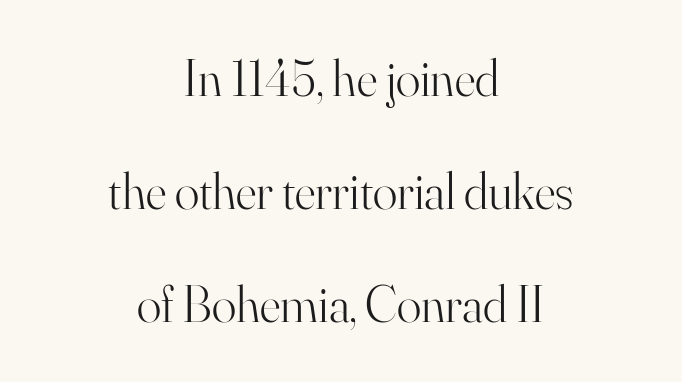
The image shows 51 px light serif type, upright; set centered, loose line spacing (2.22x), normal letter spacing, not underlined; high stroke contrast and a small x-height.
